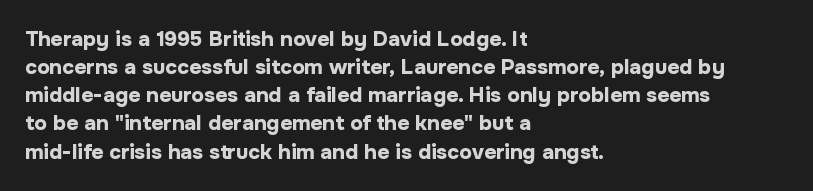
{"italic": "no", "bold": "yes", "underline": "no", "align": "left", "line_spacing": "normal", "line_spacing_ratio": 1.34, "letter_spacing": "normal", "letter_spacing_em": 0.0, "glyph_px": 21}
